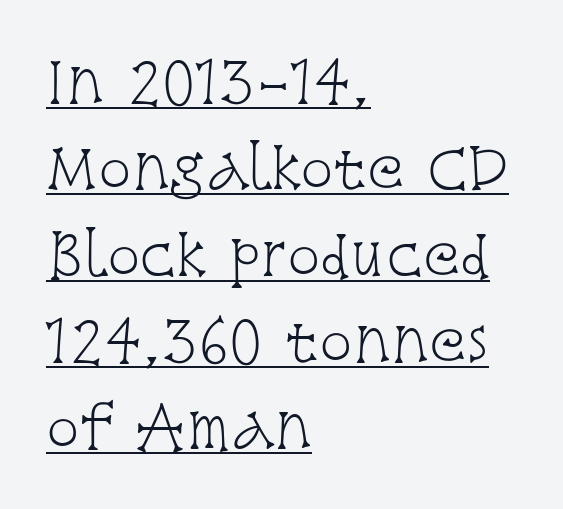
{"serif": "yes", "italic": "no", "bold": "no", "weight": "light", "width": "condensed", "stroke_contrast": "low", "x_height": "large", "monospaced": "no", "underline": "yes", "align": "left", "line_spacing": "normal", "line_spacing_ratio": 1.57, "letter_spacing": "normal", "letter_spacing_em": 0.0, "glyph_px": 55}
